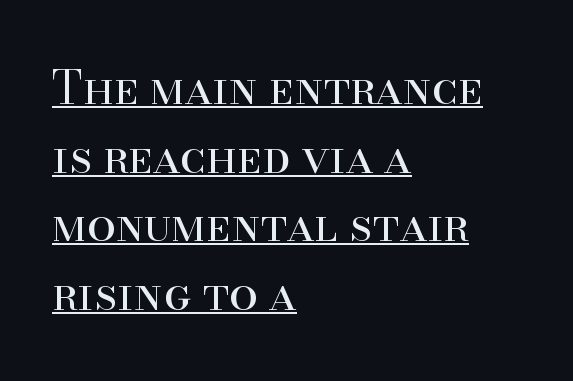
{"serif": "yes", "italic": "no", "bold": "no", "weight": "regular", "width": "normal", "stroke_contrast": "high", "x_height": "small", "monospaced": "no", "underline": "yes", "align": "left", "line_spacing": "normal", "line_spacing_ratio": 1.49, "letter_spacing": "normal", "letter_spacing_em": 0.0, "glyph_px": 46}
